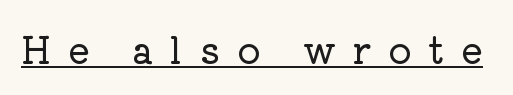
The image shows 36 px serif type, upright; set unusually wide letter spacing (+0.47 em), underlined; low stroke contrast and a medium x-height.
